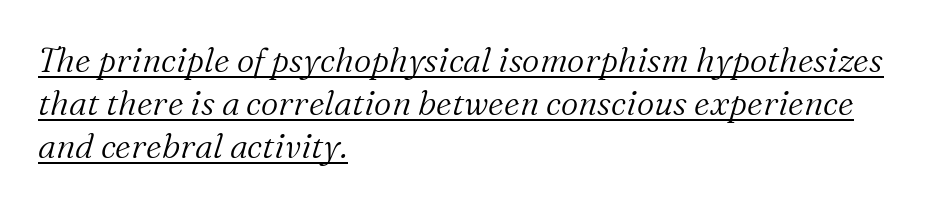
{"serif": "yes", "italic": "yes", "lean": "right", "slant_degrees": 16, "bold": "no", "weight": "light", "width": "normal", "stroke_contrast": "medium", "x_height": "medium", "monospaced": "no", "underline": "yes", "align": "left", "line_spacing": "normal", "line_spacing_ratio": 1.27, "letter_spacing": "normal", "letter_spacing_em": 0.0, "glyph_px": 34}
